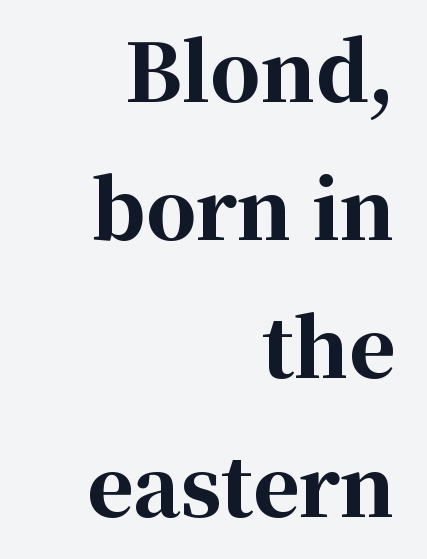
{"serif": "yes", "italic": "no", "bold": "yes", "weight": "bold", "width": "normal", "stroke_contrast": "high", "x_height": "medium", "monospaced": "no", "underline": "no", "align": "right", "line_spacing_ratio": 1.75, "letter_spacing": "normal", "letter_spacing_em": 0.0, "glyph_px": 79}
